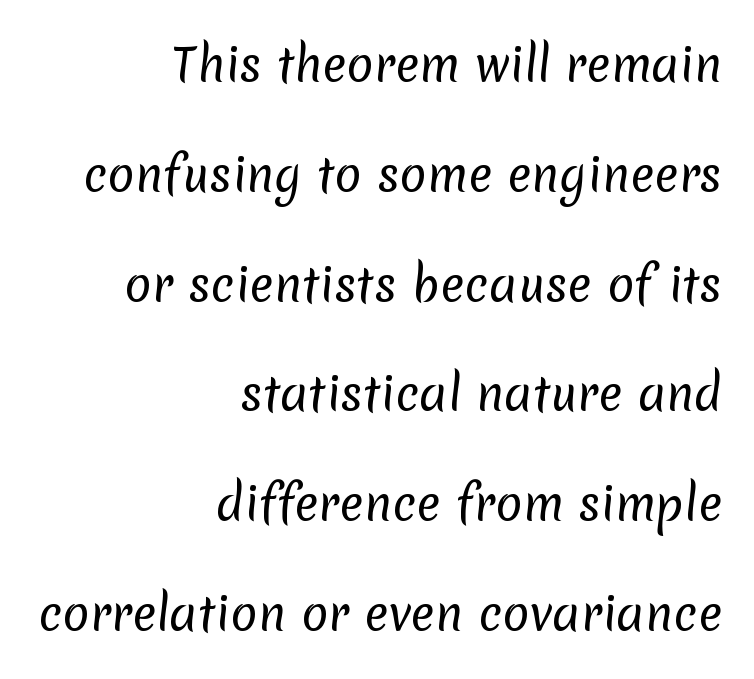
{"serif": "no", "bold": "no", "weight": "regular", "width": "normal", "stroke_contrast": "low", "x_height": "medium", "monospaced": "no", "underline": "no", "align": "right", "line_spacing": "loose", "line_spacing_ratio": 2.44, "letter_spacing": "normal", "letter_spacing_em": 0.0, "glyph_px": 45}
